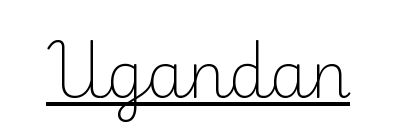
Q: Is the text bold? A: No.
Q: Is the text italic (slanted)? A: No, it is upright.
Q: Is the typeface a serif or a sans-serif typeface? A: Serif.
Q: Is the text underlined? A: Yes.
Q: Is the spacing between letters normal or unusually wide? A: Normal.
Q: Width (condensed, normal, or wide)? A: Normal.
Q: Stroke contrast? A: Medium.
Q: x-height? A: Small.
Q: Monospaced? A: No.
